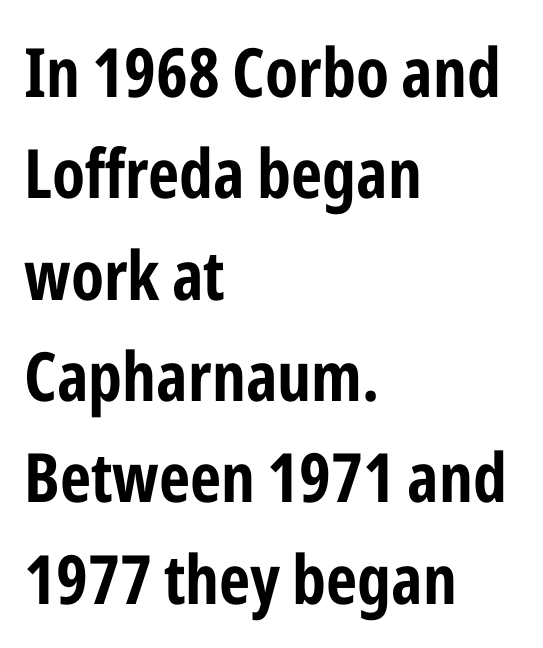
The image shows 68 px bold, condensed sans-serif type, upright; set left-aligned, normal line spacing (1.49x), normal letter spacing, not underlined; low stroke contrast and a medium x-height.
